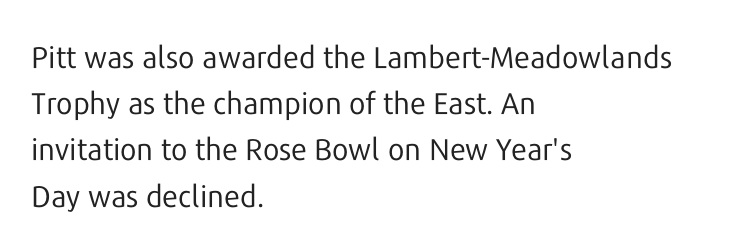
{"serif": "no", "italic": "no", "bold": "no", "weight": "regular", "width": "normal", "stroke_contrast": "low", "x_height": "medium", "monospaced": "no", "underline": "no", "align": "left", "line_spacing": "normal", "line_spacing_ratio": 1.54, "letter_spacing": "normal", "letter_spacing_em": 0.0, "glyph_px": 30}
